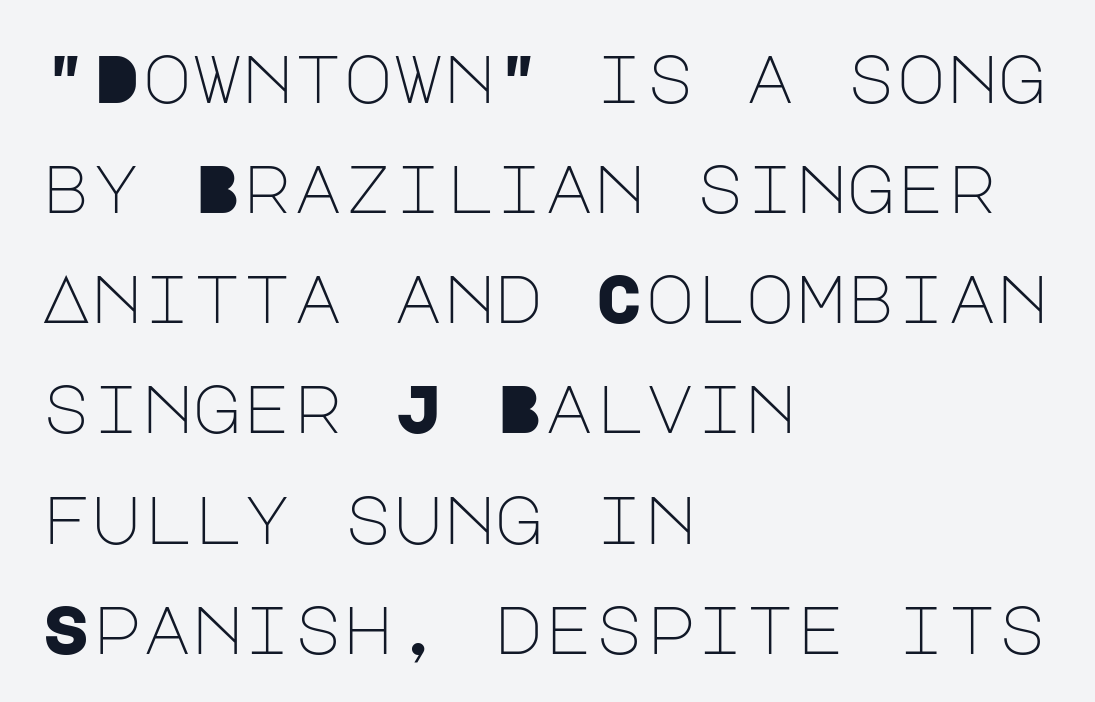
Q: Is the text bold? A: No.
Q: Is the text italic (slanted)? A: No, it is upright.
Q: Is the typeface a serif or a sans-serif typeface? A: Sans-serif.
Q: Is the text underlined? A: No.
Q: How is the paragraph aligned? A: Left-aligned.
Q: Is the spacing between letters normal or unusually wide? A: Normal.
Q: Is the spacing between lines tight, normal or loose? A: Normal.
Q: Width (condensed, normal, or wide)? A: Normal.
Q: Stroke contrast? A: Low.
Q: x-height? A: Large.
